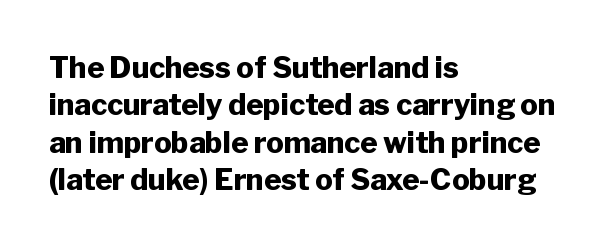
Q: Is the text bold? A: Yes.
Q: Is the text italic (slanted)? A: No, it is upright.
Q: Is the typeface a serif or a sans-serif typeface? A: Sans-serif.
Q: Is the text underlined? A: No.
Q: How is the paragraph aligned? A: Left-aligned.
Q: Is the spacing between letters normal or unusually wide? A: Normal.
Q: Is the spacing between lines tight, normal or loose? A: Normal.
Q: Width (condensed, normal, or wide)? A: Normal.
Q: Stroke contrast? A: Low.
Q: x-height? A: Medium.
Q: Monospaced? A: No.
